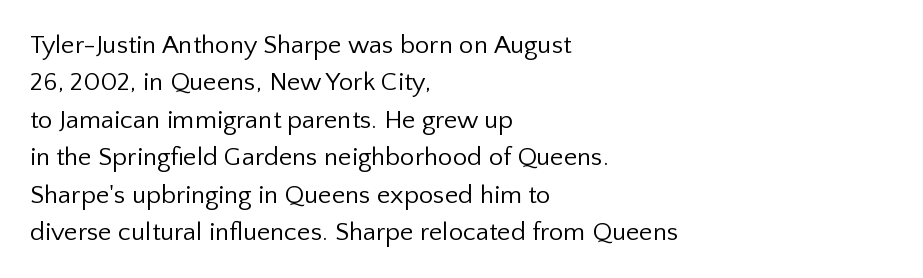
{"italic": "no", "bold": "no", "underline": "no", "align": "left", "line_spacing": "normal", "line_spacing_ratio": 1.44, "letter_spacing": "normal", "letter_spacing_em": 0.0, "glyph_px": 26}
